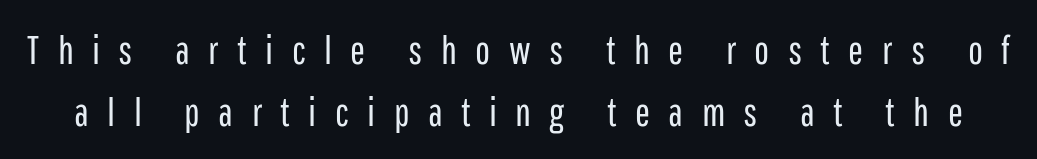
{"serif": "no", "italic": "no", "bold": "no", "weight": "regular", "width": "condensed", "stroke_contrast": "low", "x_height": "medium", "monospaced": "no", "underline": "no", "line_spacing": "normal", "line_spacing_ratio": 1.54, "letter_spacing": "wide", "letter_spacing_em": 0.46, "glyph_px": 40}
